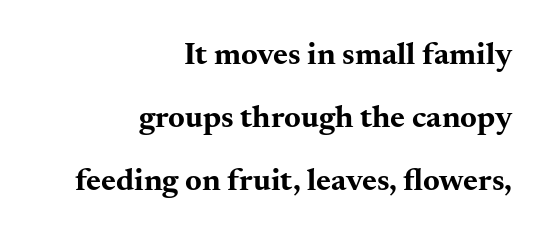
The image shows 32 px bold, wide serif type, upright; set right-aligned, loose line spacing (1.97x), normal letter spacing, not underlined; medium stroke contrast and a small x-height.
